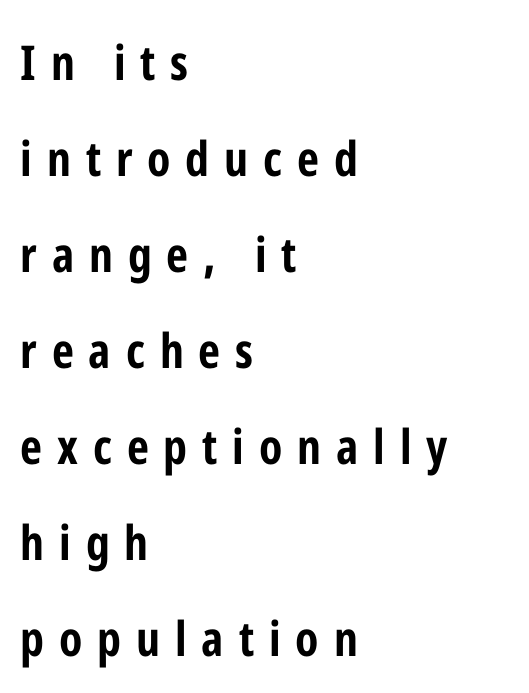
Q: Is the text bold? A: Yes.
Q: Is the text italic (slanted)? A: No, it is upright.
Q: Is the typeface a serif or a sans-serif typeface? A: Sans-serif.
Q: Is the text underlined? A: No.
Q: How is the paragraph aligned? A: Left-aligned.
Q: Is the spacing between letters normal or unusually wide? A: Unusually wide.
Q: Is the spacing between lines tight, normal or loose? A: Loose.
Q: Width (condensed, normal, or wide)? A: Condensed.
Q: Stroke contrast? A: Low.
Q: x-height? A: Medium.
Q: Monospaced? A: No.
